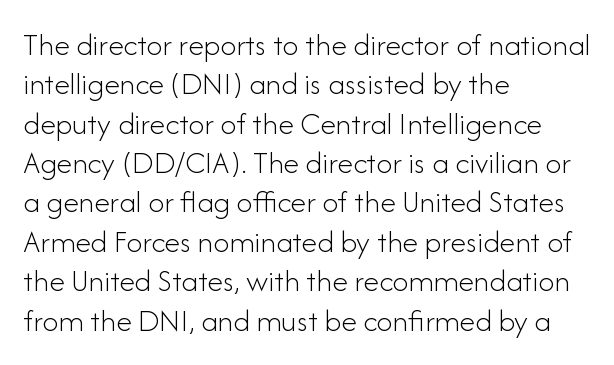
Q: Is the text bold? A: No.
Q: Is the text italic (slanted)? A: No, it is upright.
Q: Is the typeface a serif or a sans-serif typeface? A: Sans-serif.
Q: Is the text underlined? A: No.
Q: How is the paragraph aligned? A: Left-aligned.
Q: Is the spacing between letters normal or unusually wide? A: Normal.
Q: Width (condensed, normal, or wide)? A: Normal.
Q: Stroke contrast? A: Low.
Q: x-height? A: Small.
Q: Monospaced? A: No.
